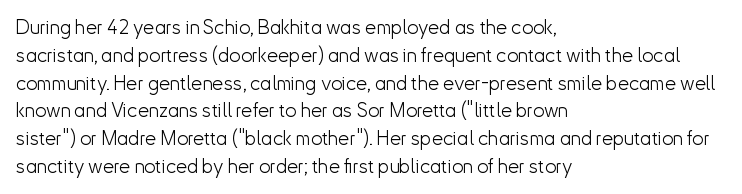
{"italic": "no", "bold": "no", "underline": "no", "align": "left", "line_spacing": "normal", "line_spacing_ratio": 1.39, "letter_spacing": "normal", "letter_spacing_em": 0.0, "glyph_px": 20}
